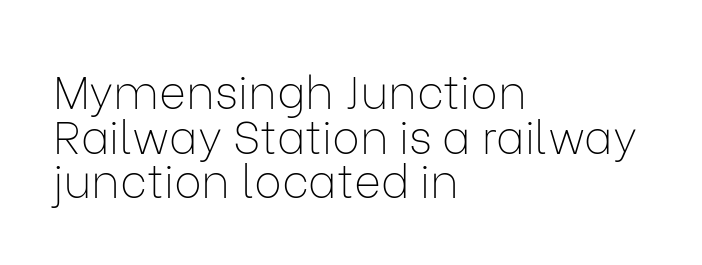
The image shows 46 px thin sans-serif type, upright; set left-aligned, tight line spacing (0.97x), normal letter spacing, not underlined; low stroke contrast and a medium x-height.
